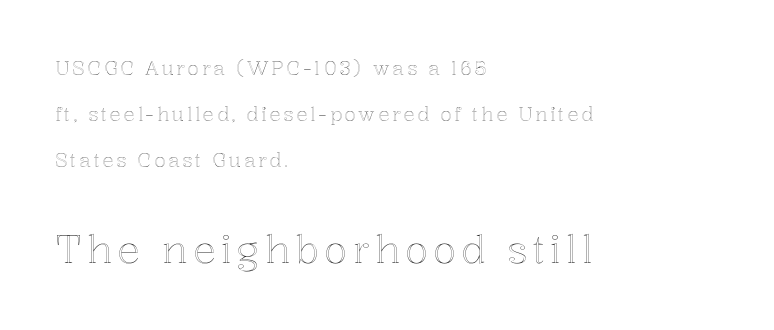
Q: Is the text italic (slanted)? A: No, it is upright.
Q: Is the text underlined? A: No.
Q: How is the paragraph aligned? A: Left-aligned.
Q: Is the spacing between lines tight, normal or loose? A: Loose.
Q: Which block of text is set in a larger size, the first (top) or the second (bottom)? A: The second (bottom) one.
Q: Width (condensed, normal, or wide)? A: Normal.
Q: x-height? A: Medium.
Q: Monospaced? A: No.
